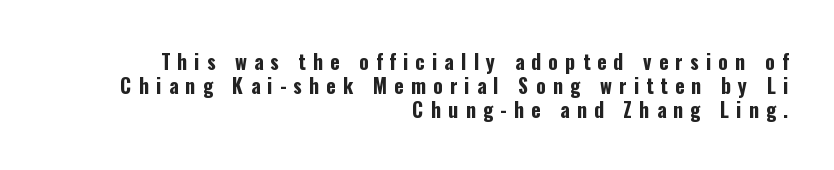
{"italic": "no", "bold": "yes", "underline": "no", "align": "right", "line_spacing_ratio": 1.19, "letter_spacing": "wide", "letter_spacing_em": 0.36, "glyph_px": 20}
